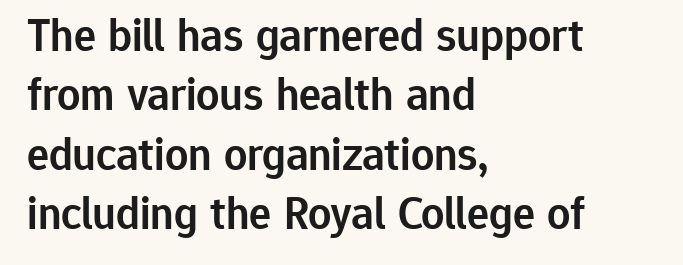
Upright lettering throughout. Glyph-to-glyph distance matches everyday printed text. What kind of face is this? One without serifs — a sans. If you measured baseline to baseline, you'd find a middling distance. Descender tails drop into unmarked territory. These lines are set flush left with a ragged right edge.
